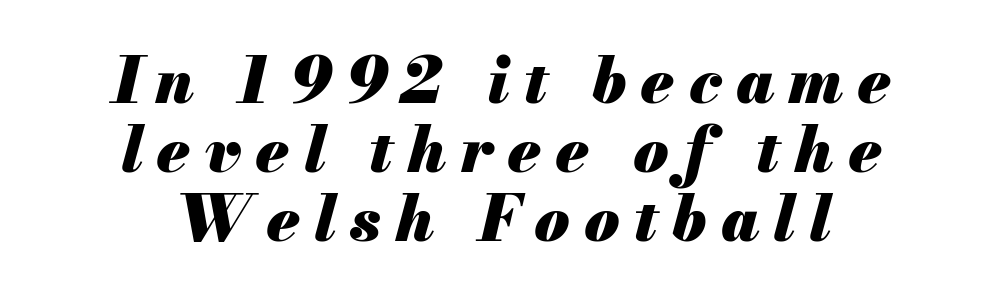
The paragraph shown floats in the horizontal middle. The line texture is sparse and dotted thanks to wide tracking. Closely set lines give the paragraph a compact silhouette. Weight check: bold — yes, fully. Proportional: the letters do not fall into vertical columns.
